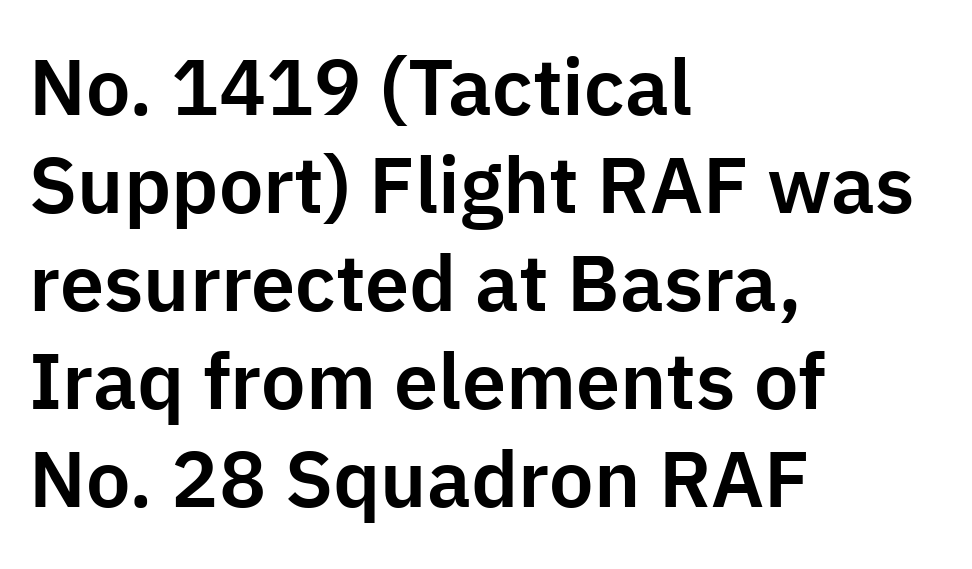
Q: Is the text italic (slanted)? A: No, it is upright.
Q: Is the typeface a serif or a sans-serif typeface? A: Sans-serif.
Q: Is the text underlined? A: No.
Q: How is the paragraph aligned? A: Left-aligned.
Q: Is the spacing between letters normal or unusually wide? A: Normal.
Q: Width (condensed, normal, or wide)? A: Normal.
Q: Stroke contrast? A: Low.
Q: x-height? A: Medium.
Q: Monospaced? A: No.
